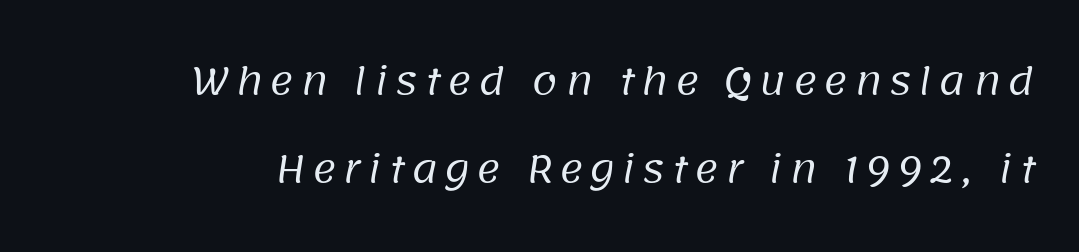
Q: Is the text bold? A: No.
Q: Is the typeface a serif or a sans-serif typeface? A: Sans-serif.
Q: Is the text underlined? A: No.
Q: How is the paragraph aligned? A: Right-aligned.
Q: Is the spacing between lines tight, normal or loose? A: Loose.
Q: Width (condensed, normal, or wide)? A: Normal.
Q: Stroke contrast? A: Low.
Q: x-height? A: Large.
Q: Monospaced? A: No.
